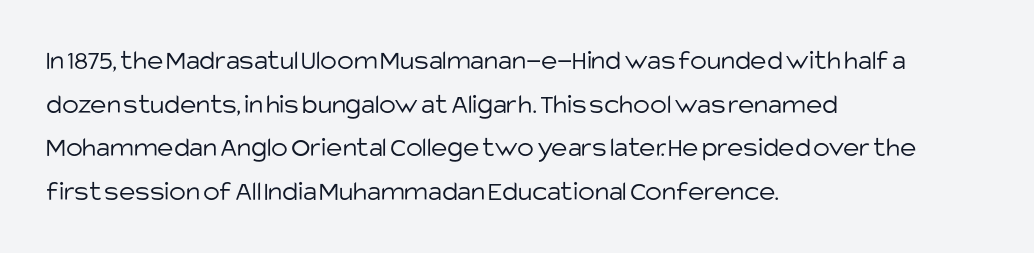
Q: Is the text bold? A: No.
Q: Is the text italic (slanted)? A: No, it is upright.
Q: Is the typeface a serif or a sans-serif typeface? A: Sans-serif.
Q: Is the text underlined? A: No.
Q: How is the paragraph aligned? A: Left-aligned.
Q: Is the spacing between letters normal or unusually wide? A: Normal.
Q: Is the spacing between lines tight, normal or loose? A: Normal.
Q: Width (condensed, normal, or wide)? A: Normal.
Q: Stroke contrast? A: Low.
Q: x-height? A: Large.
Q: Monospaced? A: No.
